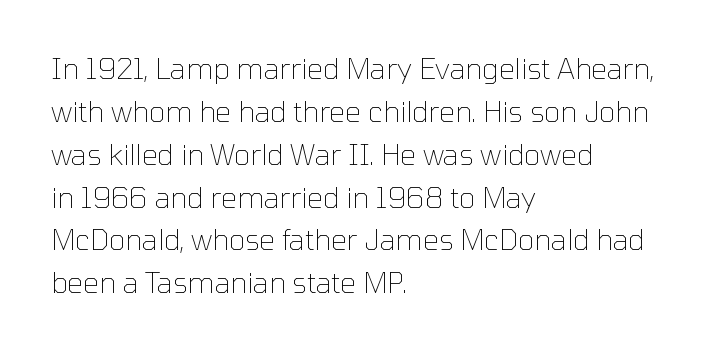
{"serif": "no", "italic": "no", "bold": "no", "weight": "thin", "width": "normal", "stroke_contrast": "low", "x_height": "medium", "monospaced": "no", "underline": "no", "align": "left", "line_spacing": "normal", "line_spacing_ratio": 1.53, "letter_spacing": "normal", "letter_spacing_em": 0.0, "glyph_px": 28}
